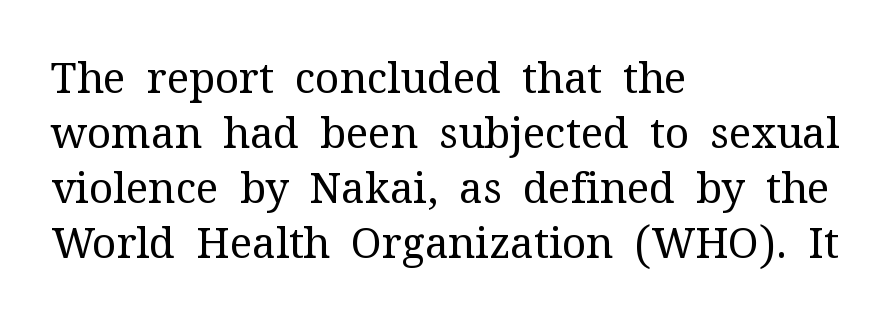
Q: Is the text bold? A: No.
Q: Is the text italic (slanted)? A: No, it is upright.
Q: Is the typeface a serif or a sans-serif typeface? A: Serif.
Q: Is the text underlined? A: No.
Q: How is the paragraph aligned? A: Left-aligned.
Q: Is the spacing between letters normal or unusually wide? A: Normal.
Q: Is the spacing between lines tight, normal or loose? A: Normal.
Q: Width (condensed, normal, or wide)? A: Normal.
Q: Stroke contrast? A: Medium.
Q: x-height? A: Medium.
Q: Monospaced? A: No.
